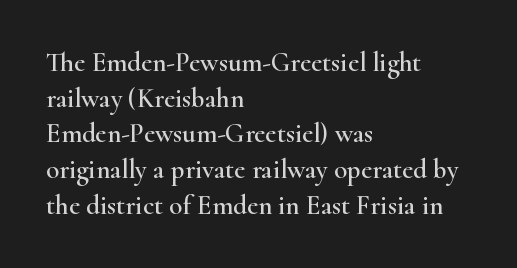
The image shows 27 px text type, upright; set left-aligned, normal line spacing (1.32x), normal letter spacing, not underlined.
